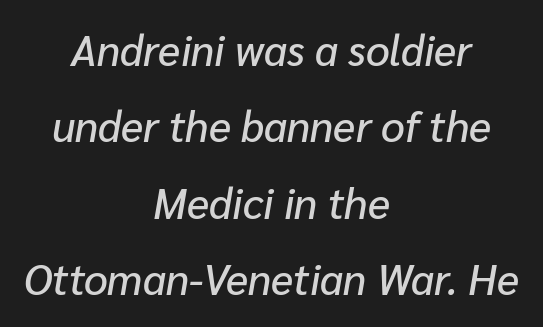
Q: Is the text italic (slanted)? A: Yes, it leans right by about 10 degrees.
Q: Is the text underlined? A: No.
Q: How is the paragraph aligned? A: Centered.
Q: Is the spacing between letters normal or unusually wide? A: Normal.
Q: Width (condensed, normal, or wide)? A: Normal.
Q: Stroke contrast? A: Low.
Q: x-height? A: Medium.
Q: Monospaced? A: No.
